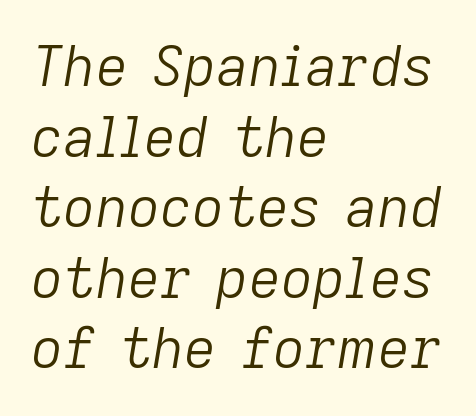
The image shows 56 px light type, italic (leaning right); set left-aligned, normal line spacing (1.26x), normal letter spacing, not underlined; low stroke contrast and a medium x-height.
